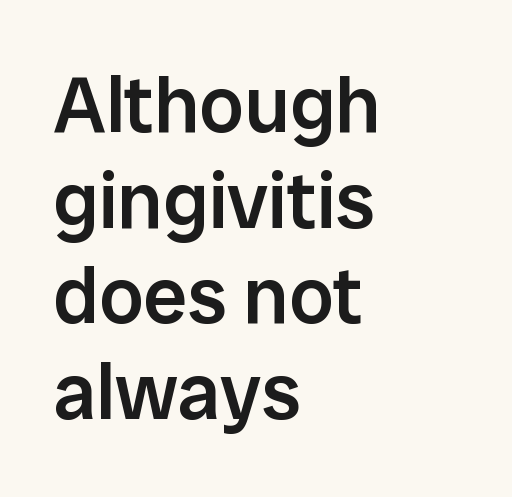
Q: Is the text bold? A: Semi-bold.
Q: Is the text italic (slanted)? A: No, it is upright.
Q: Is the typeface a serif or a sans-serif typeface? A: Sans-serif.
Q: Is the text underlined? A: No.
Q: How is the paragraph aligned? A: Left-aligned.
Q: Is the spacing between letters normal or unusually wide? A: Normal.
Q: Width (condensed, normal, or wide)? A: Normal.
Q: Stroke contrast? A: Low.
Q: x-height? A: Medium.
Q: Monospaced? A: No.
